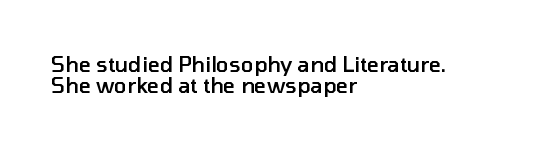
The image shows 21 px text type, upright; set left-aligned, tight line spacing (1.01x), normal letter spacing, not underlined.
